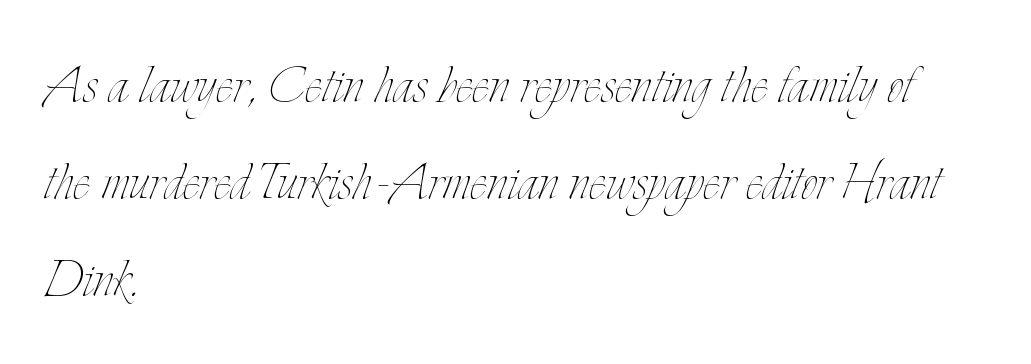
One glance says typical: line gaps are just what's usual. Rule under the text: the space is simply empty. This sample has the flowing, uneven cadence of proportional lettering. Caption: multi-line text, flush left, ragged right.
